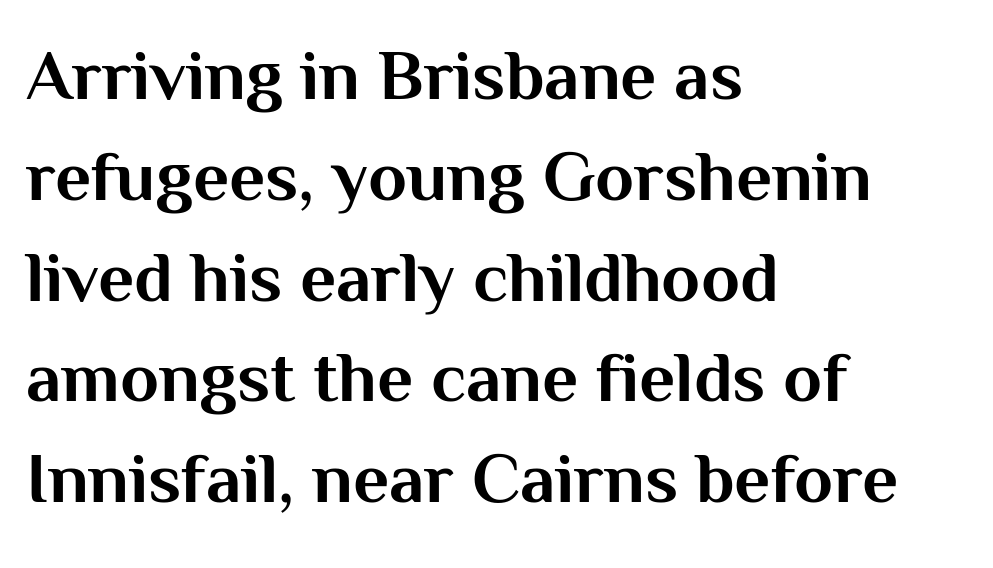
The image shows 71 px bold sans-serif type, upright; set left-aligned, normal line spacing (1.42x), normal letter spacing, not underlined; medium stroke contrast and a medium x-height.
